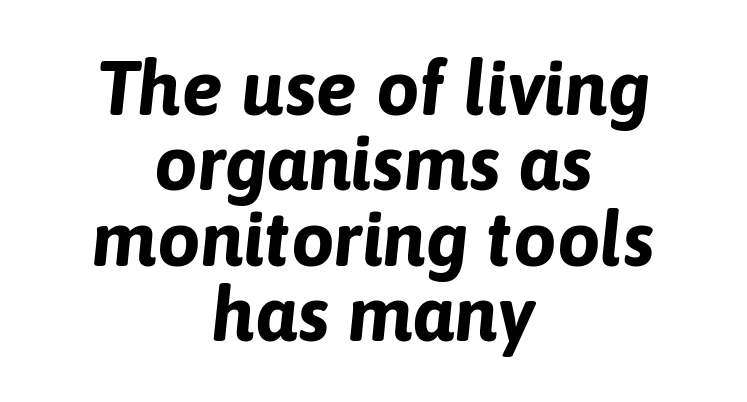
Q: Is the text bold? A: Yes.
Q: Is the text italic (slanted)? A: Yes, it leans right by about 6 degrees.
Q: Is the text underlined? A: No.
Q: How is the paragraph aligned? A: Centered.
Q: Is the spacing between letters normal or unusually wide? A: Normal.
Q: Is the spacing between lines tight, normal or loose? A: Tight.
Q: Width (condensed, normal, or wide)? A: Normal.
Q: Stroke contrast? A: Low.
Q: x-height? A: Medium.
Q: Monospaced? A: No.
